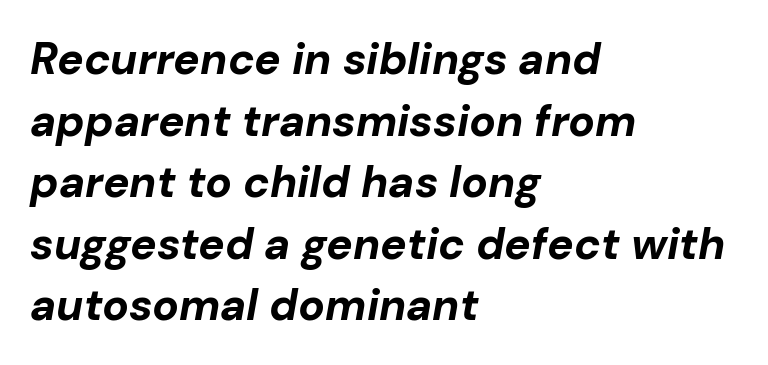
The image shows 44 px bold type, italic (leaning right); set left-aligned, normal line spacing (1.4x), normal letter spacing, not underlined; low stroke contrast and a medium x-height.
